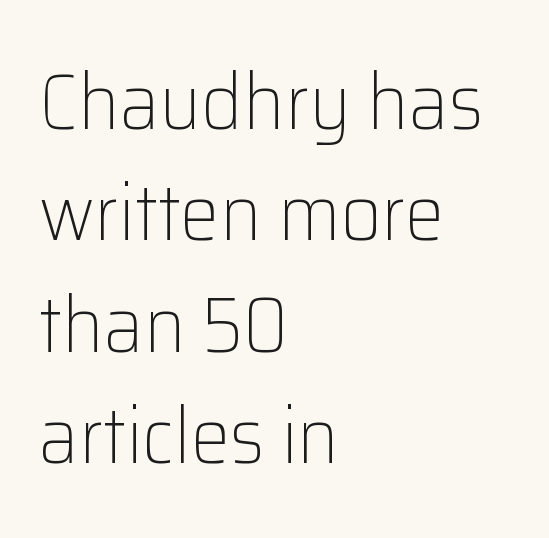
The image shows 79 px light sans-serif type, upright; set left-aligned, normal line spacing (1.41x), normal letter spacing, not underlined; low stroke contrast and a medium x-height.
